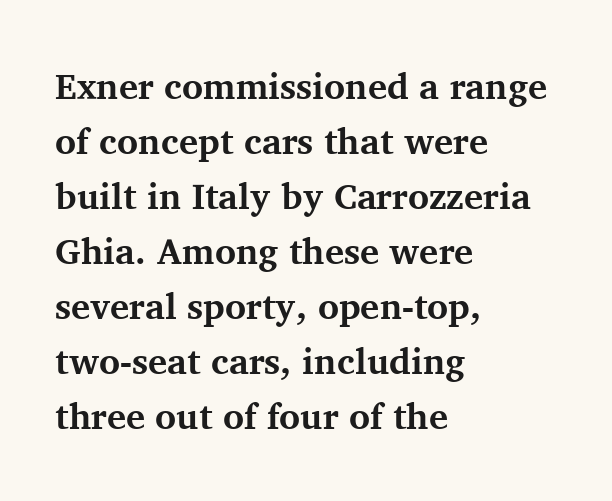
The setting favours the left margin, as ordinary paragraphs usually do. Leading matches the norm, producing a regular column. The horizontal fit of the characters is conventional and even. The strip under each line holds only bare page.
